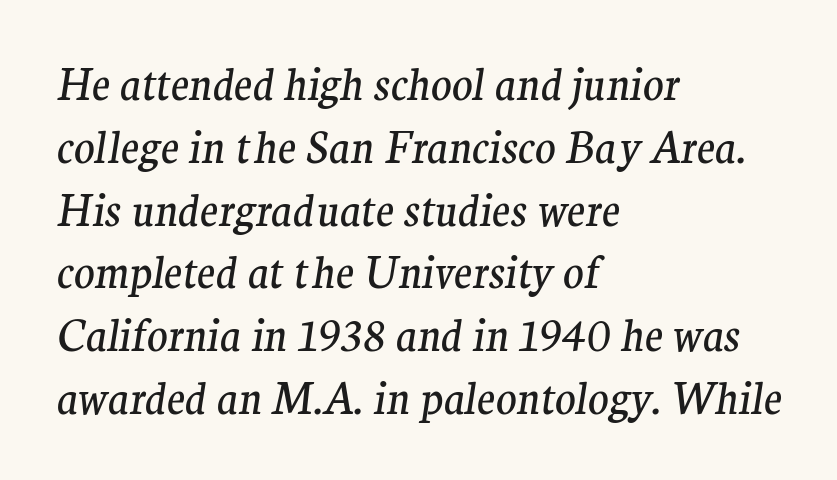
Default kerning and tracking; the words read as compact shapes. The line-height multiplier appears to be the usual default. Each letter's strokes conclude with small projecting serifs. You could not count columns in this text — the font is proportionally spaced. No chunkiness to these letters — they're not bold.
